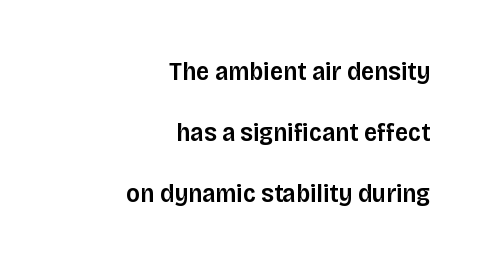
Inter-character spacing is left at the font's built-in metrics. The glyphs have the mass of a demibold cut, below bold. In terms of posture, this sample is upright. Type without underlining. A great deal of white space separates one row of letters from the next. Where is the straight margin? On the right.
